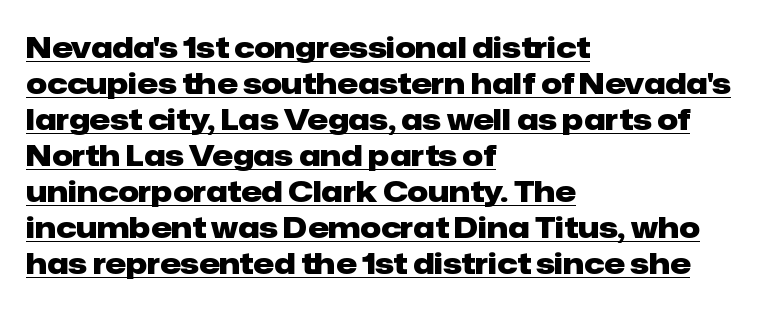
The image shows 29 px heavy sans-serif type, upright; set left-aligned, line spacing 1.24x, normal letter spacing, underlined; low stroke contrast and a medium x-height.
